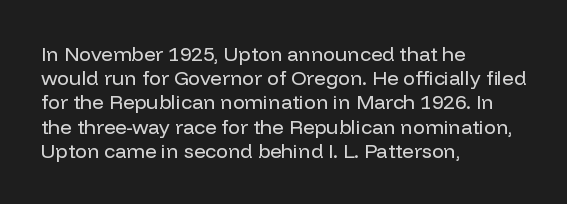
Tall strokes in this sample are plumb rather than angled. Decoration check: the copy has no underline. Words appear dense and cohesive because spacing is normal. The typesetter chose a ragged-right arrangement here.
